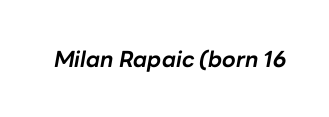
The image shows 22 px bold type, italic (leaning right); set normal letter spacing, not underlined.
